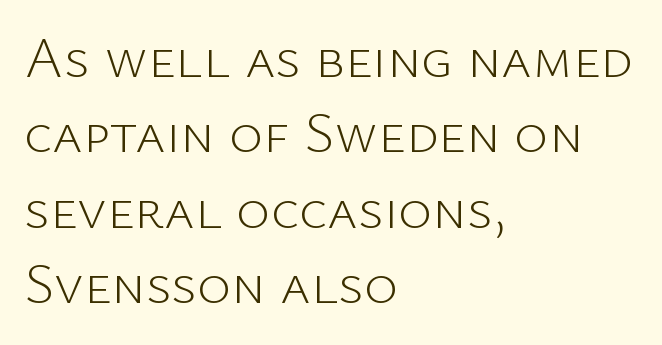
{"serif": "no", "italic": "no", "bold": "no", "weight": "light", "width": "normal", "stroke_contrast": "low", "x_height": "medium", "monospaced": "no", "underline": "no", "align": "left", "line_spacing": "normal", "line_spacing_ratio": 1.3, "letter_spacing": "normal", "letter_spacing_em": 0.0, "glyph_px": 58}
